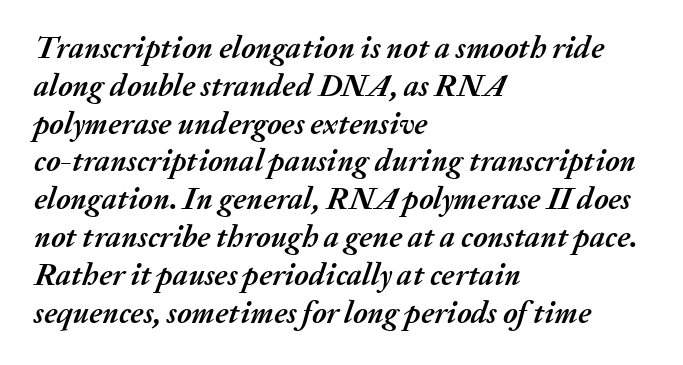
Q: Is the text bold? A: Yes.
Q: Is the text italic (slanted)? A: Yes, it leans right by about 20 degrees.
Q: Is the text underlined? A: No.
Q: How is the paragraph aligned? A: Left-aligned.
Q: Is the spacing between letters normal or unusually wide? A: Normal.
Q: Width (condensed, normal, or wide)? A: Normal.
Q: Stroke contrast? A: Medium.
Q: x-height? A: Medium.
Q: Monospaced? A: No.
